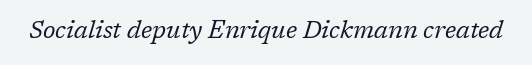
{"italic": "yes", "lean": "right", "slant_degrees": 17, "bold": "no", "underline": "no", "letter_spacing": "normal", "letter_spacing_em": 0.0, "glyph_px": 24}
